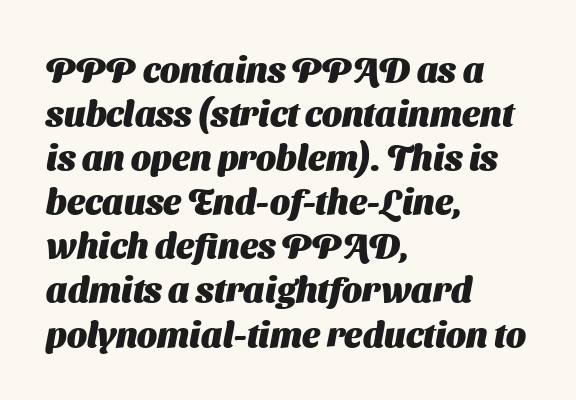
The space directly below the letters is spotless. Caption: bold face, heavy strokes. The rows are spaced the way most documents space them. Classification — sans serif. The paragraph has a hard left edge and a soft right edge. Observe the ordinary spacing: letters are neighbours, not strangers.
